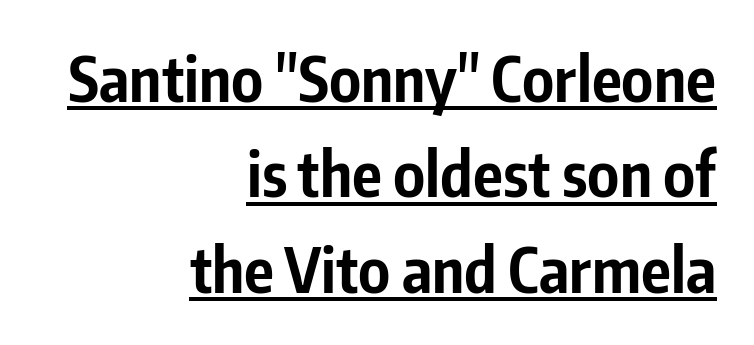
Q: Is the text bold? A: Yes.
Q: Is the text italic (slanted)? A: No, it is upright.
Q: Is the typeface a serif or a sans-serif typeface? A: Sans-serif.
Q: Is the text underlined? A: Yes.
Q: How is the paragraph aligned? A: Right-aligned.
Q: Is the spacing between letters normal or unusually wide? A: Normal.
Q: Is the spacing between lines tight, normal or loose? A: Normal.
Q: Width (condensed, normal, or wide)? A: Condensed.
Q: Stroke contrast? A: Low.
Q: x-height? A: Medium.
Q: Monospaced? A: No.
